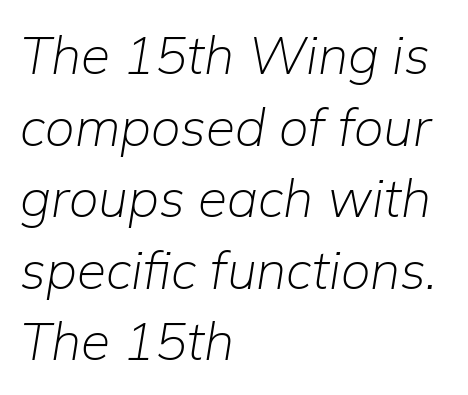
Q: Is the text bold? A: No.
Q: Is the text italic (slanted)? A: Yes, it leans right by about 9 degrees.
Q: Is the text underlined? A: No.
Q: How is the paragraph aligned? A: Left-aligned.
Q: Is the spacing between letters normal or unusually wide? A: Normal.
Q: Is the spacing between lines tight, normal or loose? A: Normal.
Q: Width (condensed, normal, or wide)? A: Normal.
Q: Stroke contrast? A: Low.
Q: x-height? A: Medium.
Q: Monospaced? A: No.
